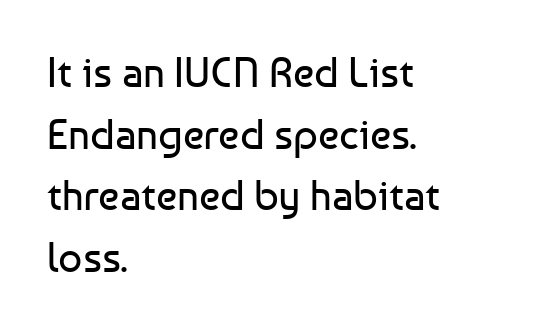
The image shows 42 px regular-weight sans-serif type, upright; set left-aligned, normal line spacing (1.47x), normal letter spacing, not underlined; low stroke contrast and a medium x-height.
